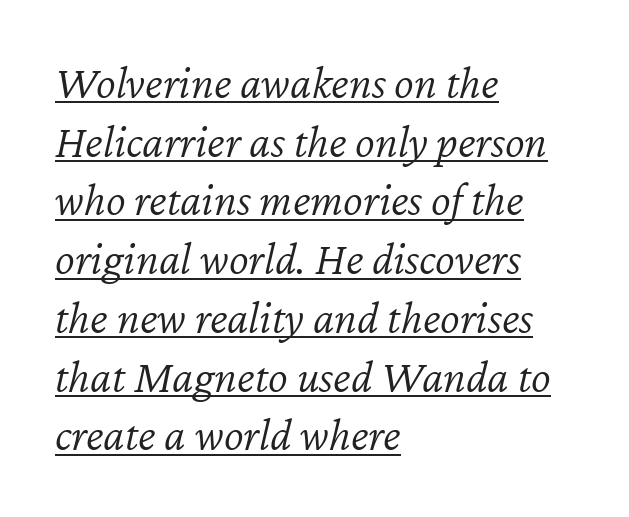
Nobody touched the tracking dial on this one. The passage is arranged the way most books set body copy — flush left. The face used here appears with an underline applied. The whole block is typeset with a tilt.
